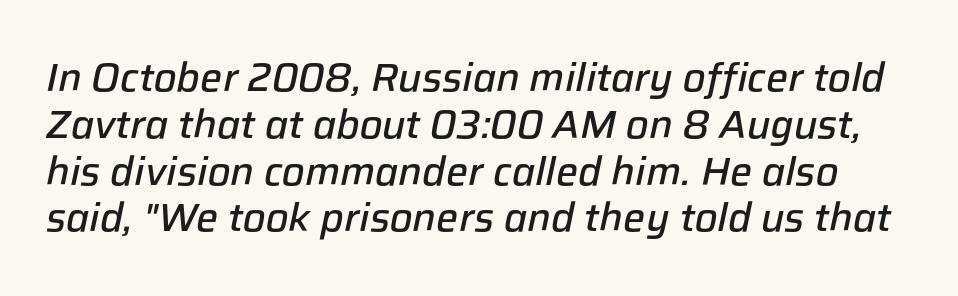
The image shows 39 px semibold type, italic (leaning right); set line spacing 1.2x, normal letter spacing, not underlined; low stroke contrast and a medium x-height.
